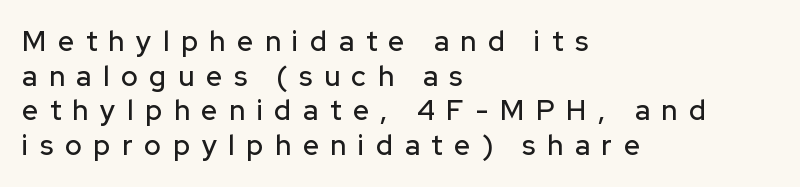
I'd call this a sans setting — the letters go barefoot. Nobody drew a line under any word here. Substantial extra tracking has been applied to these lines. Casual observation: everything's shoved over to the left. Posture: upright roman.
